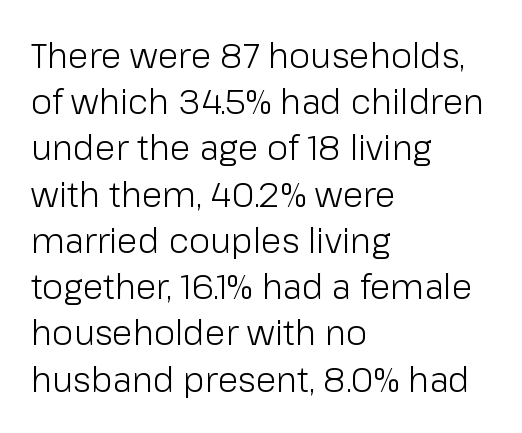
Here the designer chose a conventional face with non-uniform glyph widths. Compared with typical body copy, the letter spacing here is the same. Visually the block forms a straight wall on the left and a jagged coastline on the right. This sample keeps an unexceptional amount of space between lines. Stems here are at most as thick as an everyday book face.
